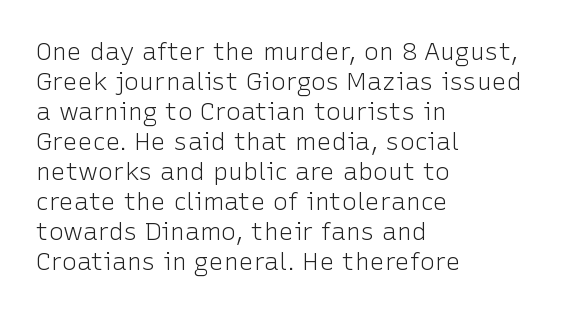
{"italic": "no", "bold": "no", "underline": "no", "align": "left", "line_spacing_ratio": 1.2, "letter_spacing": "normal", "letter_spacing_em": 0.0, "glyph_px": 25}
